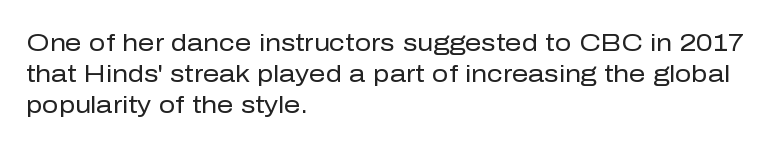
{"italic": "no", "bold": "no", "underline": "no", "align": "left", "line_spacing": "normal", "line_spacing_ratio": 1.35, "letter_spacing": "normal", "letter_spacing_em": 0.0, "glyph_px": 23}
